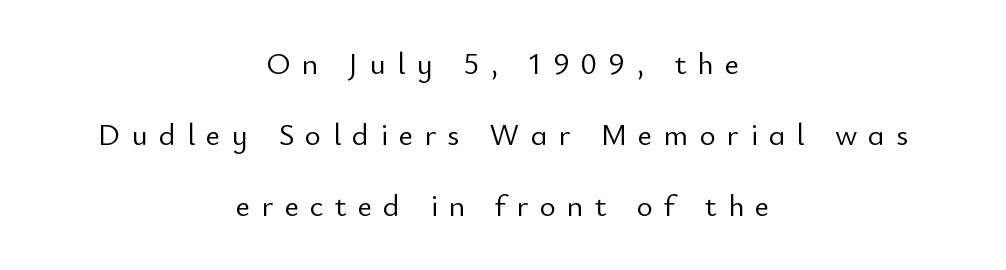
How would I describe the line gaps? Wide and relaxed. Honestly, the letter spacing is so wide it's the main thing you notice. Ascenders rise straight up at ninety degrees. The font is comparable to plain body text, perhaps lighter.
